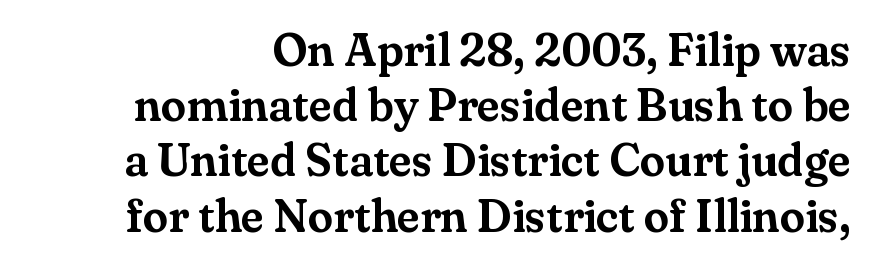
You can tell from the footed stems that serif type was used. Quick note: not italic, upright. The gap between lines stays unmarked. The rendering uses natural spacing where letterforms have individual widths.
